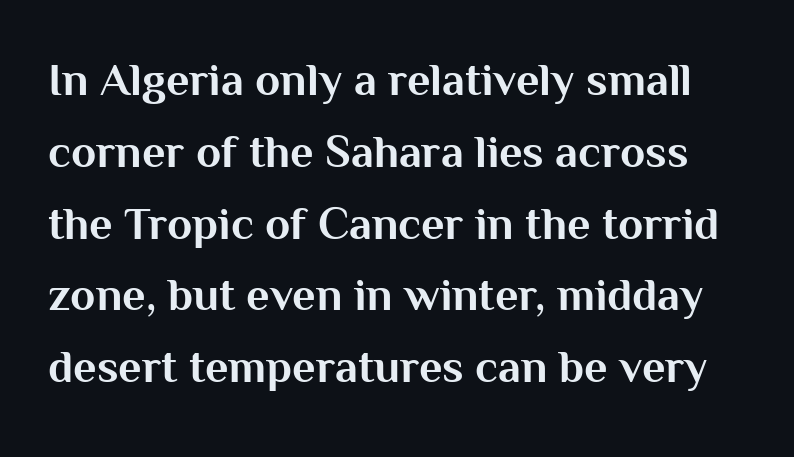
{"serif": "no", "italic": "no", "bold": "yes", "weight": "bold", "width": "normal", "stroke_contrast": "medium", "x_height": "medium", "monospaced": "no", "underline": "no", "line_spacing": "normal", "line_spacing_ratio": 1.56, "letter_spacing": "normal", "letter_spacing_em": 0.0, "glyph_px": 46}
